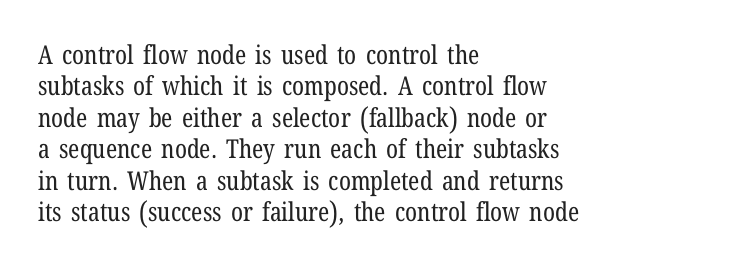
{"italic": "no", "bold": "no", "underline": "no", "align": "left", "line_spacing_ratio": 1.21, "letter_spacing": "normal", "letter_spacing_em": 0.0, "glyph_px": 26}
